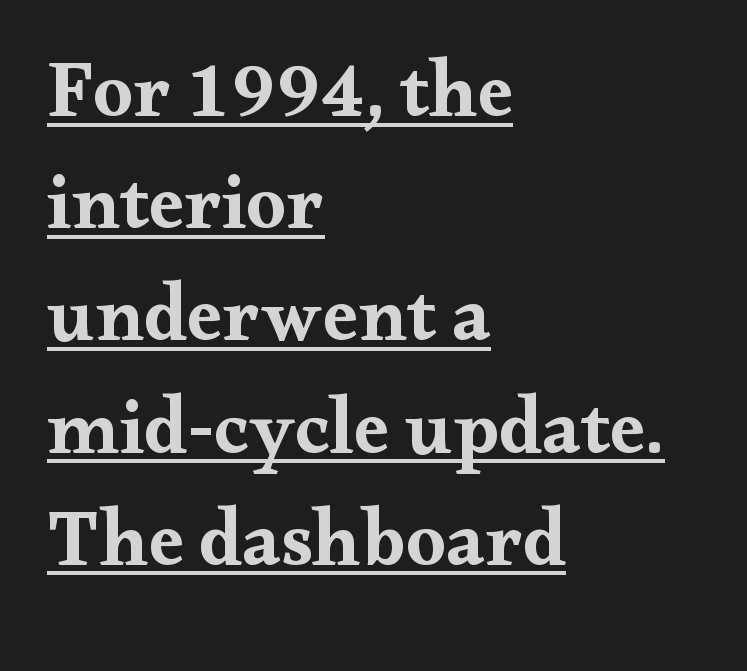
{"serif": "yes", "italic": "no", "bold": "yes", "weight": "bold", "width": "wide", "stroke_contrast": "medium", "x_height": "small", "monospaced": "no", "underline": "yes", "align": "left", "line_spacing": "normal", "line_spacing_ratio": 1.42, "letter_spacing": "normal", "letter_spacing_em": 0.0, "glyph_px": 79}
